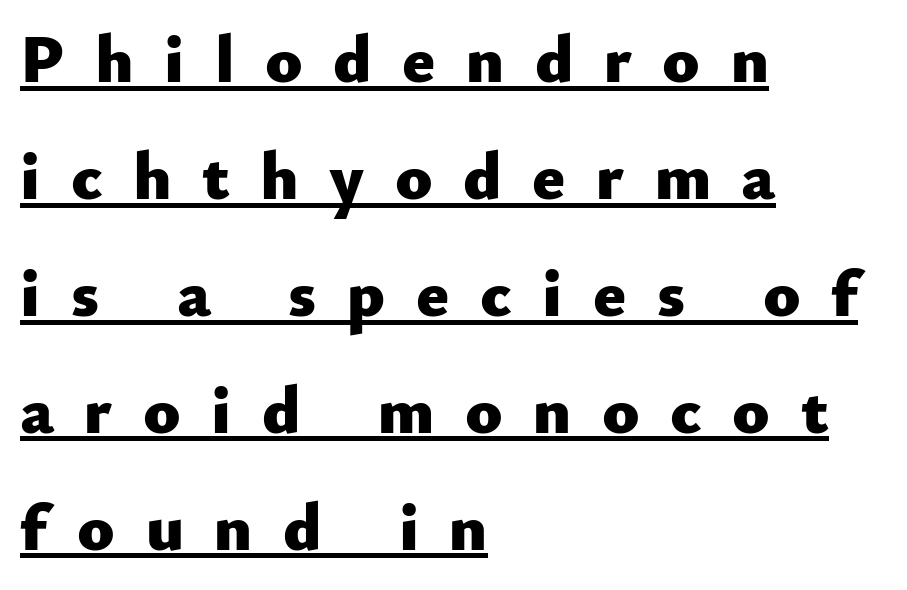
The type sits square on the baseline with zero lean. Tracking here is generous; glyphs stand well apart from one another. Line starts are locked; line ends wander. Is this a sans? Yes — the strokes have no serifs. Has an underline been added? It has.
